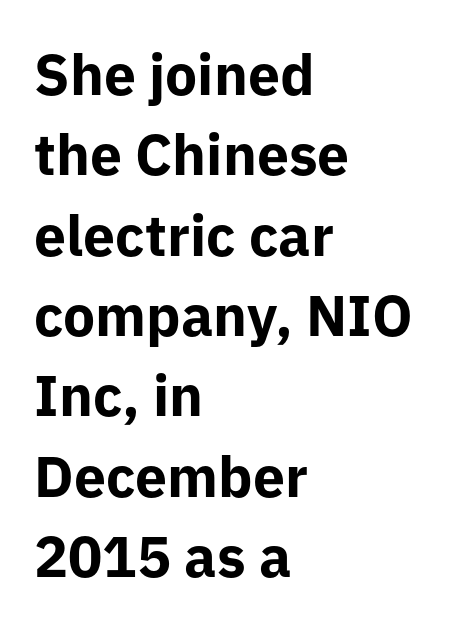
The space directly below the letters is spotless. Notice how thick the strokes are: this is what a full bold looks like. Serif or sans? Sans — the stroke terminals are bare. One-word summary of the alignment: left. A typesetter would call this proportional, since set widths differ per character. This sample uses plain, unmodified letter spacing.
